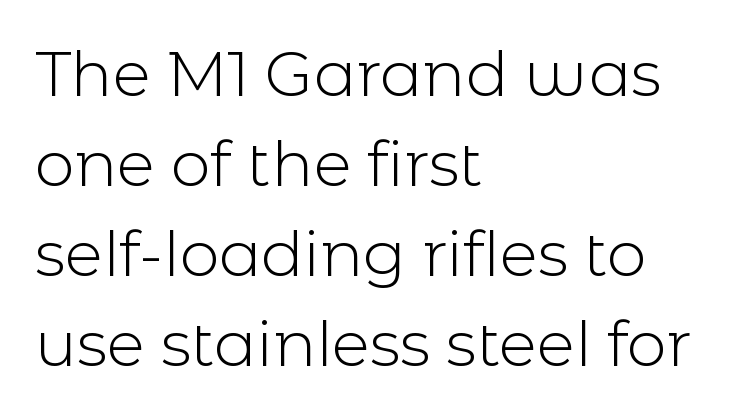
Stroke thickness stays within the range of a standard reading face or lighter. Varying glyph widths throughout — classic text-font behaviour. Serif or sans? Sans — the stroke terminals are bare. Decoration check: the copy has no underline. Left-aligned paragraph, ragged on the right.
